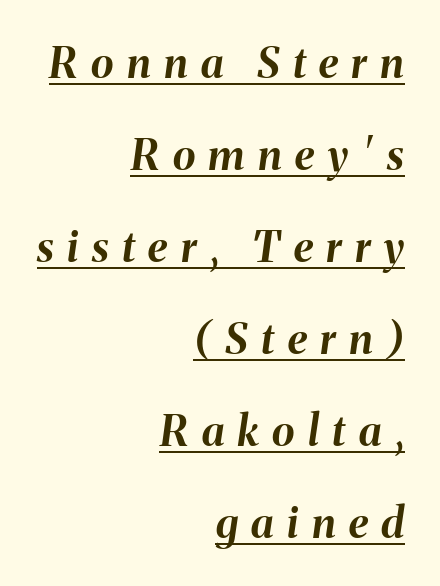
The image shows 42 px bold type, italic (leaning right); set right-aligned, loose line spacing (2.19x), unusually wide letter spacing (+0.32 em), underlined; medium stroke contrast and a medium x-height.
